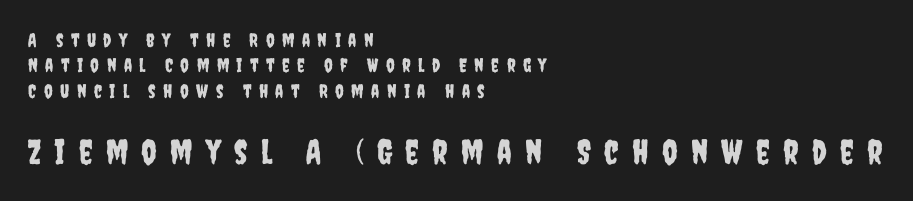
Q: Is the text italic (slanted)? A: No, it is upright.
Q: Is the typeface a serif or a sans-serif typeface? A: Sans-serif.
Q: Is the text underlined? A: No.
Q: How is the paragraph aligned? A: Left-aligned.
Q: Is the spacing between letters normal or unusually wide? A: Unusually wide.
Q: Is the spacing between lines tight, normal or loose? A: Normal.
Q: Which block of text is set in a larger size, the first (top) or the second (bottom)? A: The second (bottom) one.
Q: Width (condensed, normal, or wide)? A: Condensed.
Q: Stroke contrast? A: Low.
Q: x-height? A: Large.
Q: Monospaced? A: No.
